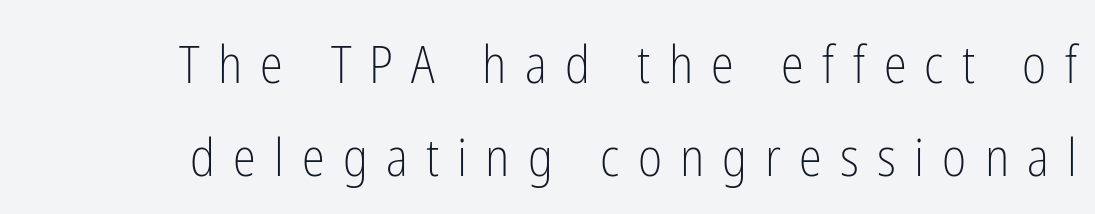
Q: Is the text bold? A: No.
Q: Is the text italic (slanted)? A: No, it is upright.
Q: Is the typeface a serif or a sans-serif typeface? A: Sans-serif.
Q: Is the text underlined? A: No.
Q: How is the paragraph aligned? A: Right-aligned.
Q: Is the spacing between letters normal or unusually wide? A: Unusually wide.
Q: Width (condensed, normal, or wide)? A: Condensed.
Q: Stroke contrast? A: Low.
Q: x-height? A: Medium.
Q: Monospaced? A: No.
